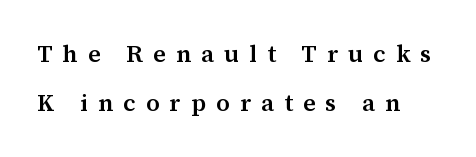
Q: Is the text bold? A: Semi-bold.
Q: Is the text italic (slanted)? A: No, it is upright.
Q: Is the text underlined? A: No.
Q: Is the spacing between letters normal or unusually wide? A: Unusually wide.
Q: Is the spacing between lines tight, normal or loose? A: Loose.
